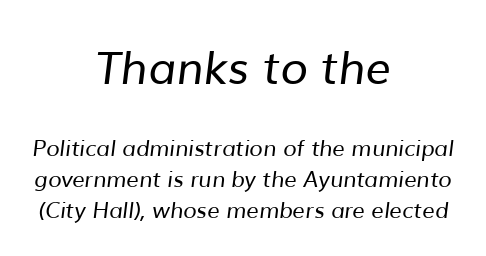
{"serif": "no", "bold": "no", "weight": "regular", "width": "normal", "stroke_contrast": "low", "x_height": "medium", "monospaced": "no", "underline": "no", "align": "center", "line_spacing": "normal", "line_spacing_ratio": 1.4, "letter_spacing": "normal", "letter_spacing_em": 0.0, "larger_block": "first", "size_ratio": 2.05, "glyph_px": 45}
